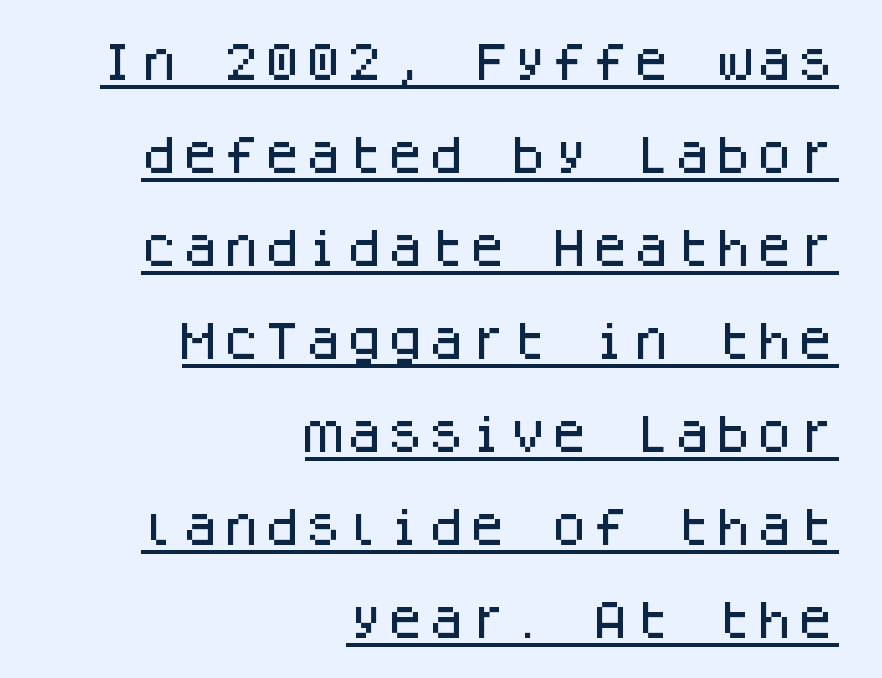
The image shows 41 px sans-serif type, upright, monospaced; set right-aligned, loose line spacing (2.27x), normal letter spacing, underlined; low stroke contrast and a large x-height.
